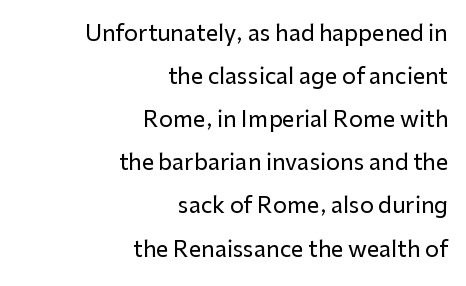
The image shows 22 px text type, upright; set right-aligned, loose line spacing (1.96x), normal letter spacing, not underlined.
